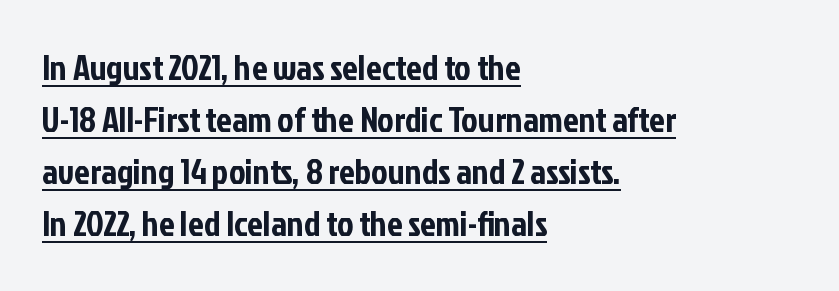
You could not count columns in this text — the font is proportionally spaced. In designer terms, the underline attribute is active on this setting. Are there feet on the stems? There aren't — it's a sans. Honestly, the row spacing looks completely unremarkable. Ordinary non-slanted type is in use. Words appear dense and cohesive because spacing is normal.
